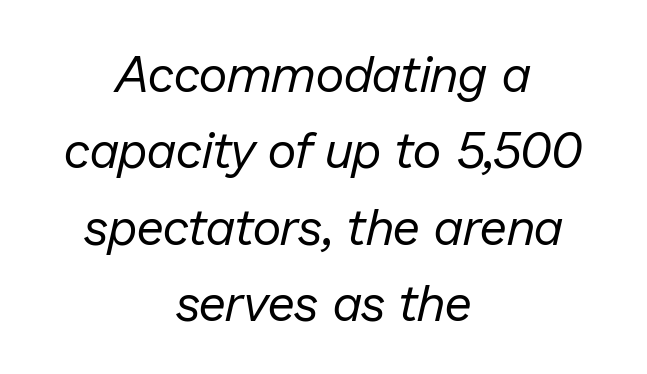
{"italic": "yes", "lean": "right", "slant_degrees": 13, "bold": "no", "weight": "regular", "width": "normal", "stroke_contrast": "low", "x_height": "medium", "monospaced": "no", "underline": "no", "align": "center", "line_spacing": "normal", "line_spacing_ratio": 1.53, "letter_spacing": "normal", "letter_spacing_em": 0.0, "glyph_px": 50}
